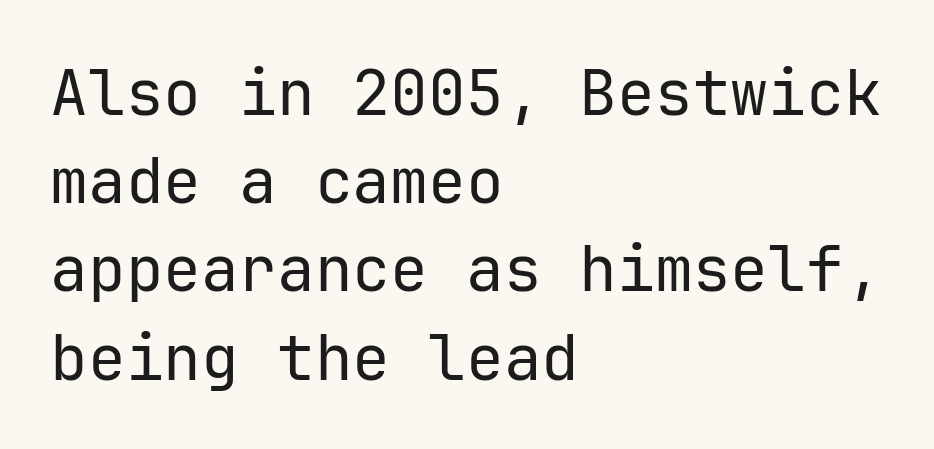
The paragraph shown leans on its left margin. The passage shown stacks its lines at a standard gap. The rendering uses typewriter-style spacing with identical character cells. The rendering keeps characters at their native spacing. The weight tops out at a normal text grade.
